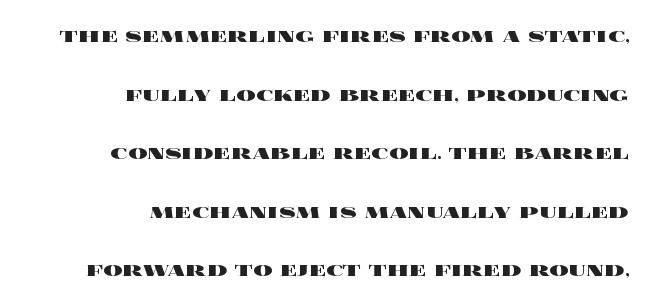
{"italic": "no", "bold": "yes", "underline": "no", "align": "right", "line_spacing": "loose", "line_spacing_ratio": 2.44, "letter_spacing": "normal", "letter_spacing_em": 0.0, "glyph_px": 24}
